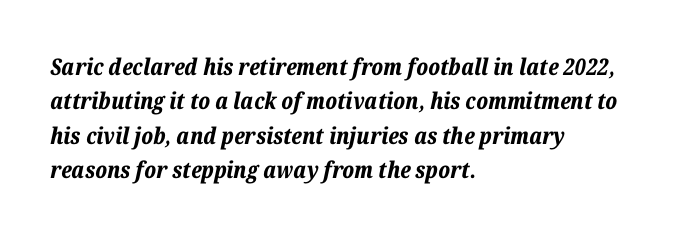
Q: Is the text bold? A: Yes.
Q: Is the text italic (slanted)? A: Yes, it leans right by about 12 degrees.
Q: Is the text underlined? A: No.
Q: How is the paragraph aligned? A: Left-aligned.
Q: Is the spacing between letters normal or unusually wide? A: Normal.
Q: Is the spacing between lines tight, normal or loose? A: Normal.
